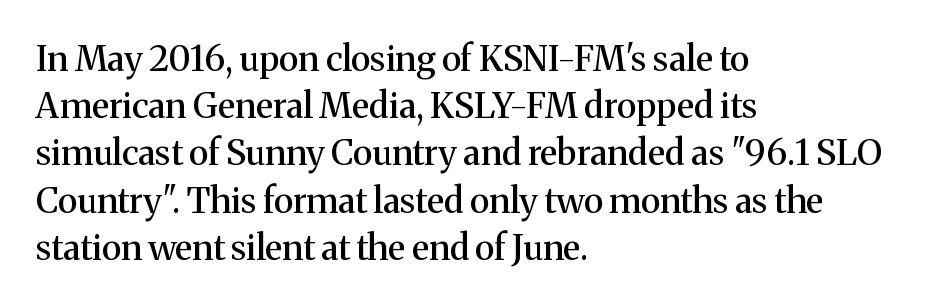
The image shows 35 px serif type, upright; set left-aligned, normal line spacing (1.35x), normal letter spacing, not underlined; medium stroke contrast and a medium x-height.
